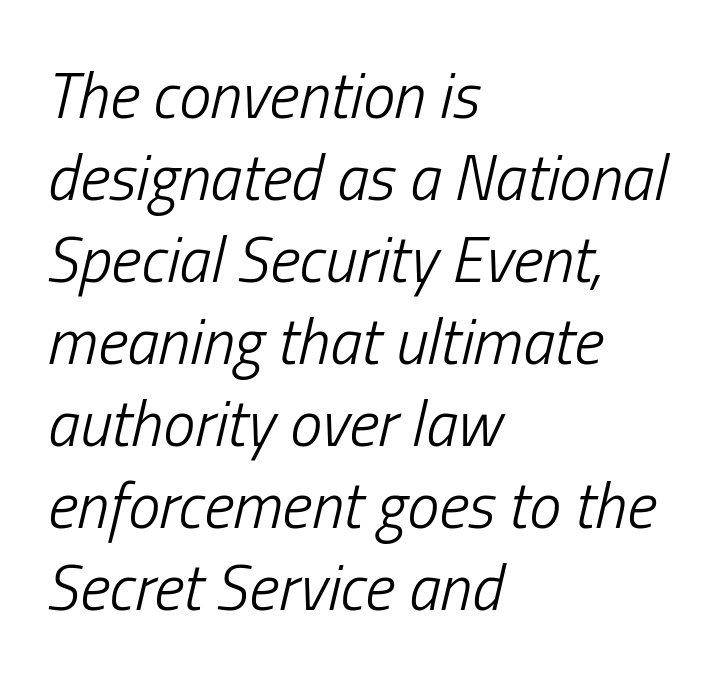
Whoever set this chose a conventional vertical rhythm. There's an unmistakable incline to the writing here. Is the letter spacing exaggerated? No — it looks like the ordinary default. The weight tops out at a normal text grade. The area under the type is left untouched.
